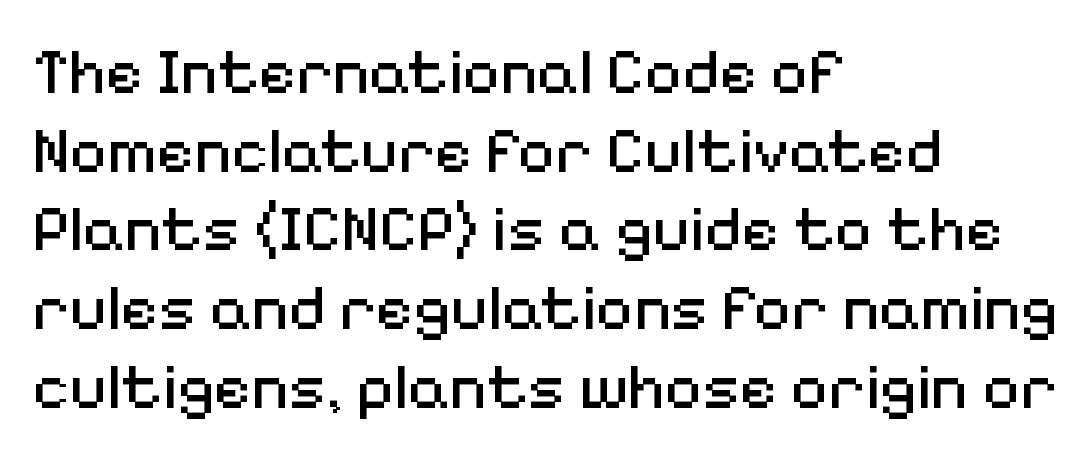
The image shows 65 px regular-weight sans-serif type, upright; set left-aligned, line spacing 1.21x, normal letter spacing, not underlined; medium stroke contrast and a medium x-height.
